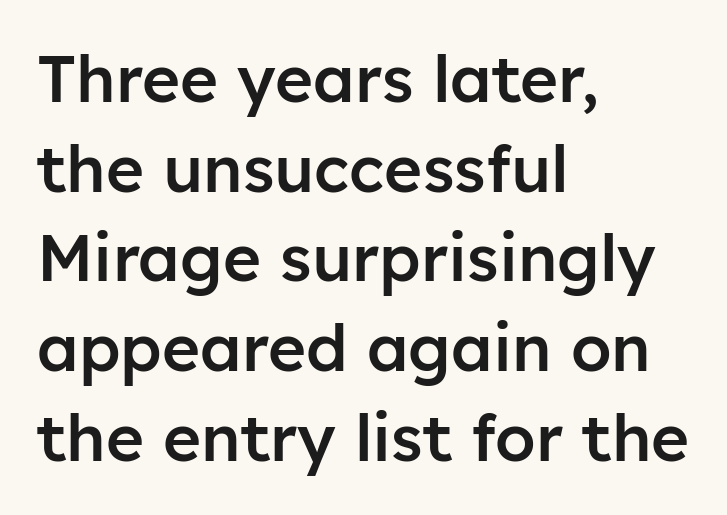
The image shows 65 px semibold sans-serif type, upright; set left-aligned, normal line spacing (1.38x), normal letter spacing, not underlined; low stroke contrast and a medium x-height.
